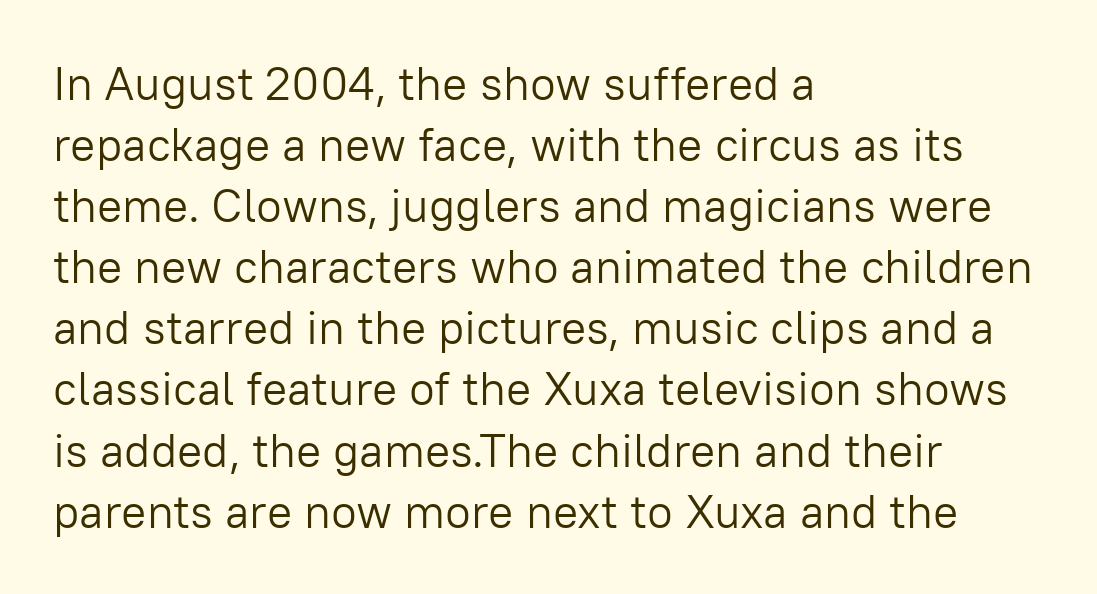
Does the type have serifs? No, each stem ends abruptly. Notice how the passage keeps a crisp vertical edge on the left only. Interline gaps are of average width in this sample. The string is rendered with underlining switched off.
